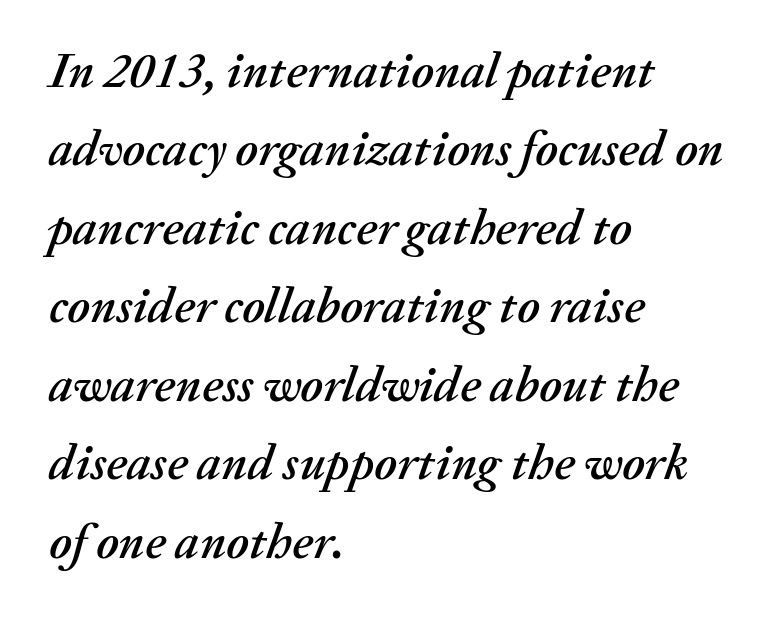
The image shows 50 px text type, italic (leaning right); set left-aligned, normal line spacing (1.57x), normal letter spacing, not underlined; medium stroke contrast and a medium x-height.
